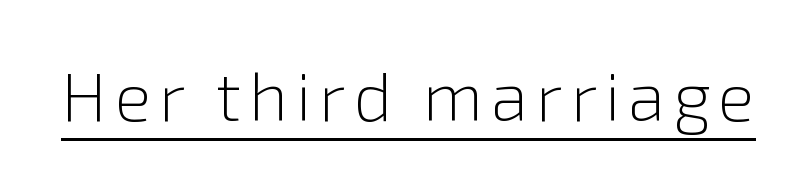
This sample uses an upright cut, with every glyph sitting square on the baseline. Caption: face not bold, strokes unweighted. Think of a printed novel: that variable character pitch is what you see here. What decoration does the sample have? An underline.
